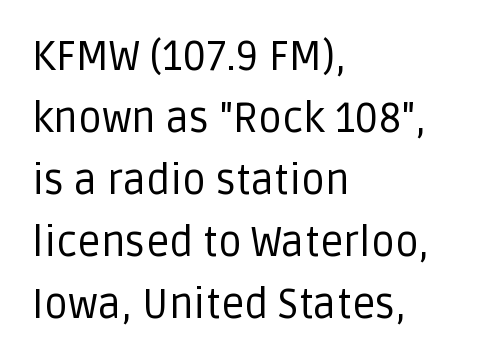
The image shows 41 px regular-weight sans-serif type, upright; set left-aligned, normal line spacing (1.51x), normal letter spacing, not underlined; low stroke contrast and a large x-height.
